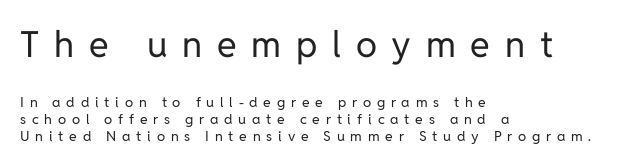
The image shows 36 px regular-weight sans-serif type, upright; set left-aligned, line spacing 1.21x, unusually wide letter spacing (+0.41 em), not underlined; the first (top) block is 2.57x larger; low stroke contrast and a medium x-height.
